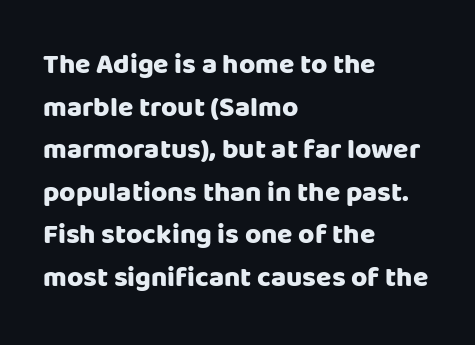
{"serif": "no", "italic": "no", "bold": "yes", "weight": "heavy", "width": "normal", "stroke_contrast": "low", "x_height": "large", "monospaced": "no", "underline": "no", "align": "left", "line_spacing": "normal", "line_spacing_ratio": 1.52, "letter_spacing": "normal", "letter_spacing_em": 0.0, "glyph_px": 28}
